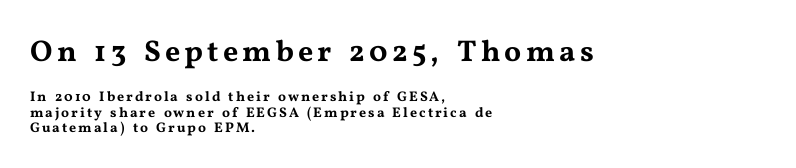
Q: Is the text italic (slanted)? A: No, it is upright.
Q: Is the typeface a serif or a sans-serif typeface? A: Serif.
Q: Is the text underlined? A: No.
Q: How is the paragraph aligned? A: Left-aligned.
Q: Is the spacing between lines tight, normal or loose? A: Tight.
Q: Which block of text is set in a larger size, the first (top) or the second (bottom)? A: The first (top) one.
Q: Width (condensed, normal, or wide)? A: Wide.
Q: Stroke contrast? A: Medium.
Q: x-height? A: Medium.
Q: Monospaced? A: No.
